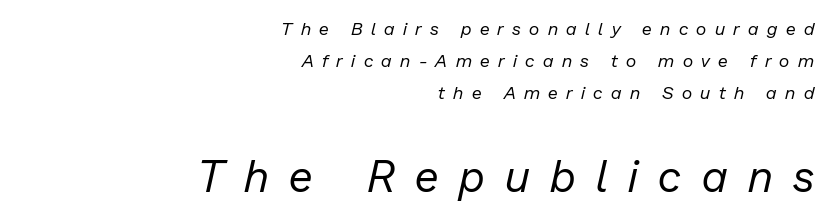
{"italic": "yes", "lean": "right", "slant_degrees": 13, "bold": "no", "weight": "regular", "width": "normal", "stroke_contrast": "low", "x_height": "medium", "monospaced": "no", "underline": "no", "align": "right", "line_spacing_ratio": 1.78, "letter_spacing": "wide", "letter_spacing_em": 0.47, "larger_block": "second", "size_ratio": 2.44, "glyph_px": 44}
